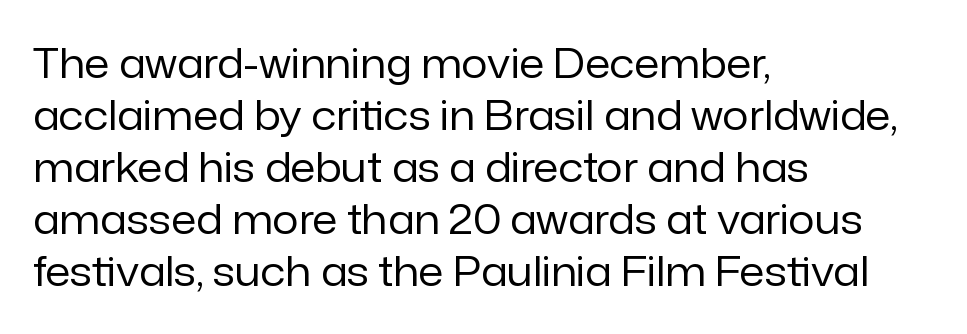
The image shows 41 px regular-weight sans-serif type, upright; set left-aligned, normal line spacing (1.27x), normal letter spacing, not underlined; low stroke contrast and a medium x-height.
